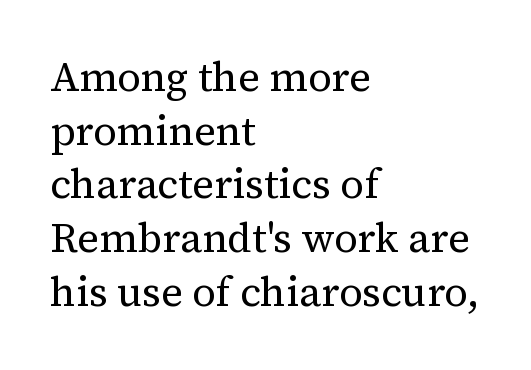
The image shows 41 px regular-weight serif type, upright; set left-aligned, normal line spacing (1.31x), normal letter spacing, not underlined; medium stroke contrast and a medium x-height.
